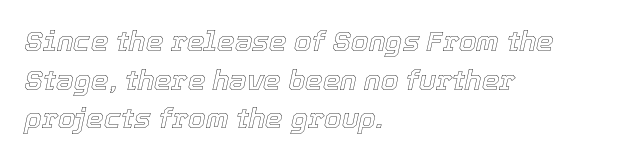
The image shows 28 px text type, italic (leaning right); set left-aligned, normal line spacing (1.38x), normal letter spacing, not underlined; a medium x-height.
